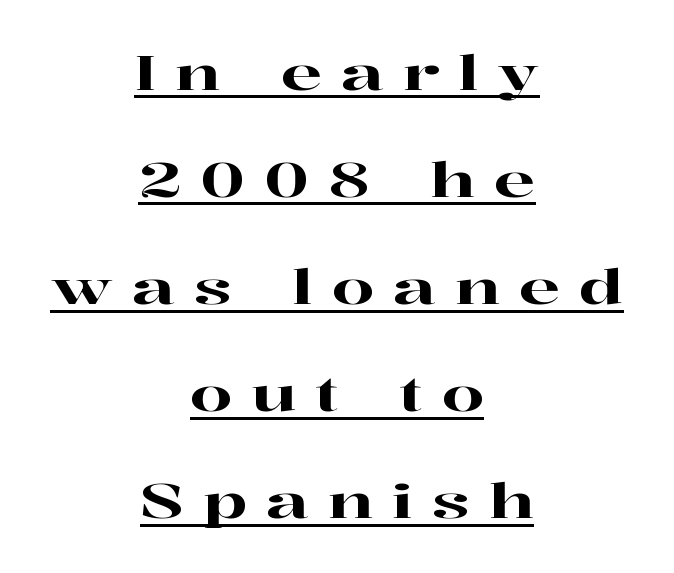
The image shows 48 px wide serif type, upright; set centered, loose line spacing (2.23x), unusually wide letter spacing (+0.4 em), underlined; high stroke contrast and a medium x-height.
